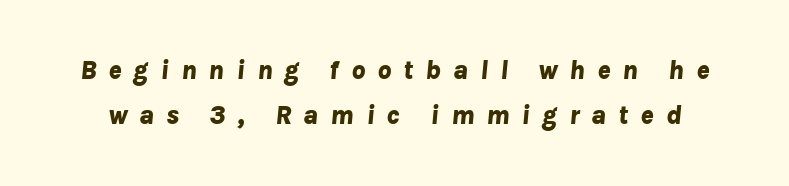
The image shows 27 px bold type, italic (leaning right); set normal line spacing (1.67x), unusually wide letter spacing (+0.44 em), not underlined.
